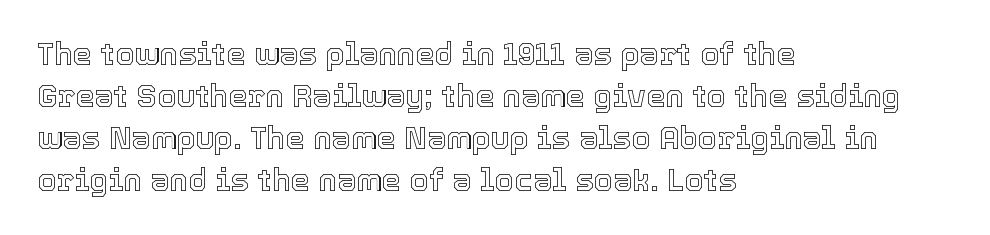
{"italic": "no", "width": "normal", "x_height": "medium", "monospaced": "no", "underline": "no", "align": "left", "line_spacing": "normal", "line_spacing_ratio": 1.35, "letter_spacing": "normal", "letter_spacing_em": 0.0, "glyph_px": 31}
